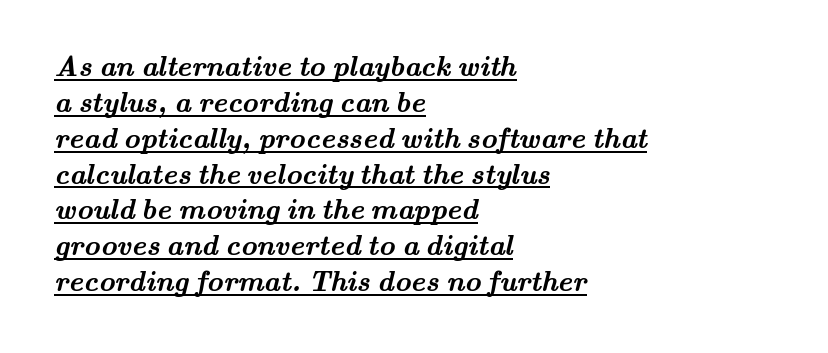
These lines carry a lot of weight — the face is fully bold. Looks like regular typesetting: each glyph gets only the width it needs. The lettering is marked with a stroke running underneath it. Note: serifs present on the glyphs.
